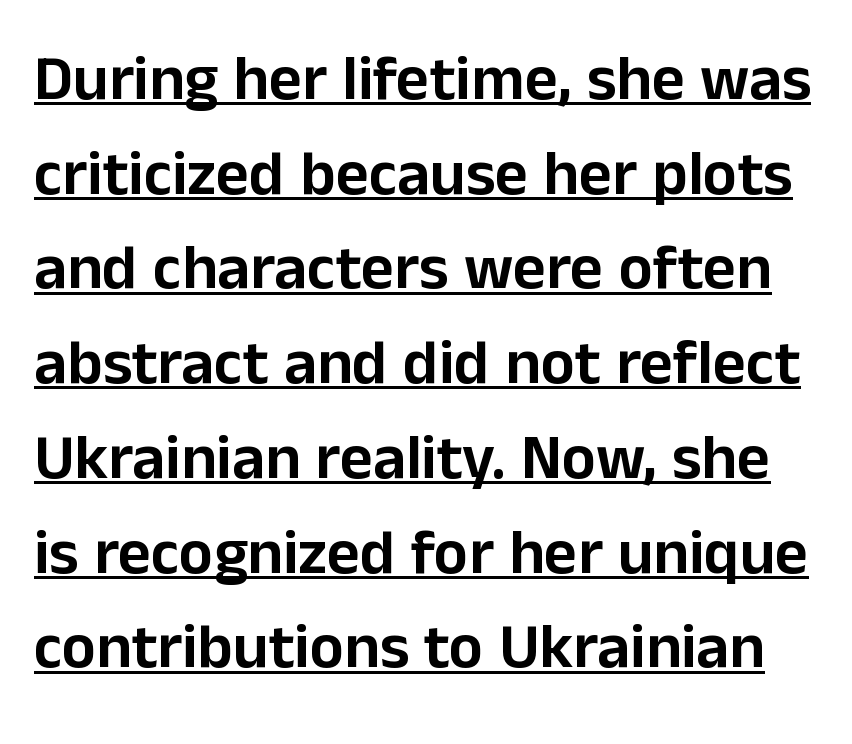
{"serif": "no", "italic": "no", "width": "normal", "stroke_contrast": "low", "x_height": "medium", "monospaced": "no", "underline": "yes", "line_spacing": "normal", "line_spacing_ratio": 1.48, "letter_spacing": "normal", "letter_spacing_em": 0.0, "glyph_px": 64}
